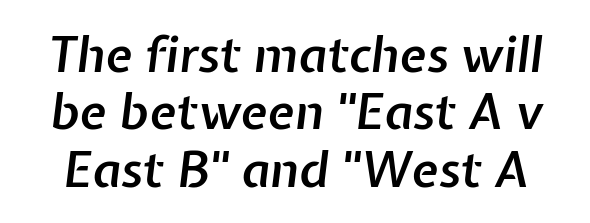
This sample has the flowing, uneven cadence of proportional lettering. This is oblique type, the kind used for emphasis or titles. The line texture is even and compact thanks to regular tracking. The face used here is a semibold: visibly heavier than regular, lighter than bold. A clean baseline with only descenders dipping below it.
